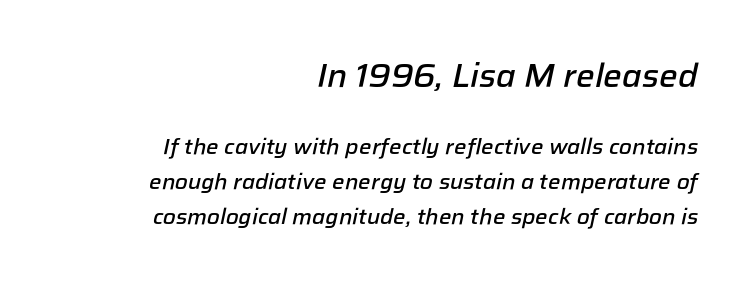
Just letters on the line, the space beneath them empty. What weight is shown? A semibold, between regular and bold. Does the copy run flush right? Yes — the right margin is perfectly even. Designer's note — italics engaged.
